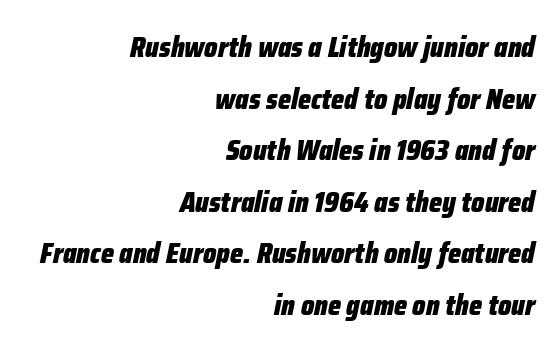
Q: Is the text bold? A: Yes.
Q: Is the text italic (slanted)? A: Yes, it leans right by about 12 degrees.
Q: Is the text underlined? A: No.
Q: How is the paragraph aligned? A: Right-aligned.
Q: Is the spacing between letters normal or unusually wide? A: Normal.
Q: Width (condensed, normal, or wide)? A: Condensed.
Q: Stroke contrast? A: Low.
Q: x-height? A: Medium.
Q: Monospaced? A: No.
